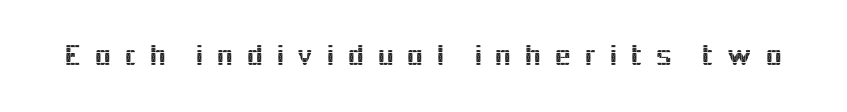
The image shows 31 px sans-serif type, upright; set unusually wide letter spacing (+0.39 em), not underlined; a medium x-height.
